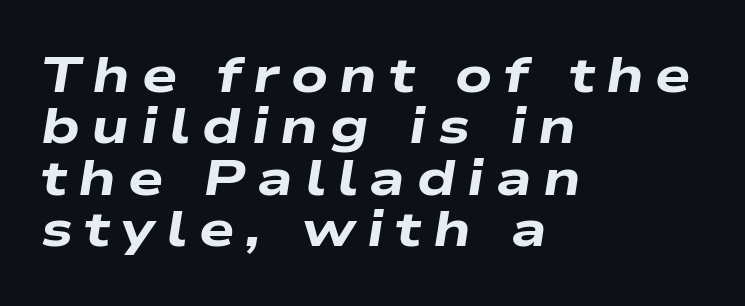
{"italic": "yes", "lean": "right", "slant_degrees": 9, "bold": "yes", "weight": "heavy", "width": "wide", "stroke_contrast": "low", "x_height": "medium", "monospaced": "no", "underline": "no", "align": "left", "line_spacing": "tight", "line_spacing_ratio": 1.03, "letter_spacing": "wide", "letter_spacing_em": 0.23, "glyph_px": 50}
